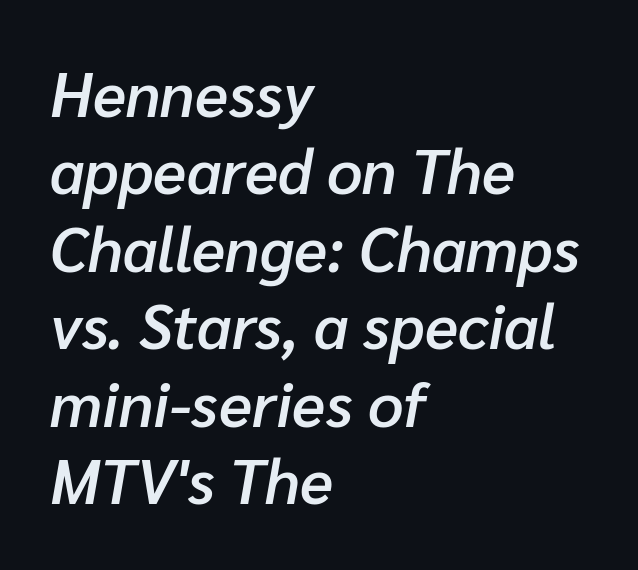
Q: Is the text bold? A: Semi-bold.
Q: Is the text italic (slanted)? A: Yes, it leans right by about 10 degrees.
Q: Is the text underlined? A: No.
Q: How is the paragraph aligned? A: Left-aligned.
Q: Is the spacing between letters normal or unusually wide? A: Normal.
Q: Is the spacing between lines tight, normal or loose? A: Normal.
Q: Width (condensed, normal, or wide)? A: Normal.
Q: Stroke contrast? A: Low.
Q: x-height? A: Medium.
Q: Monospaced? A: No.
